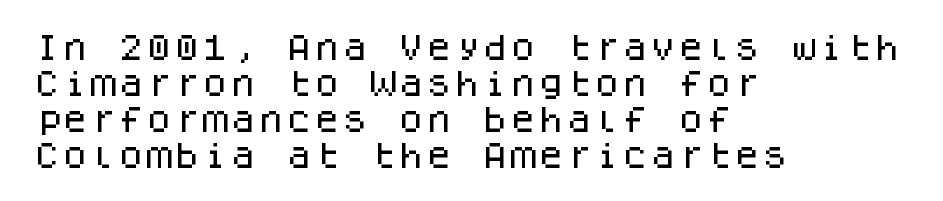
Q: Is the text italic (slanted)? A: No, it is upright.
Q: Is the typeface a serif or a sans-serif typeface? A: Sans-serif.
Q: Is the text underlined? A: No.
Q: How is the paragraph aligned? A: Left-aligned.
Q: Is the spacing between letters normal or unusually wide? A: Normal.
Q: Is the spacing between lines tight, normal or loose? A: Normal.
Q: Width (condensed, normal, or wide)? A: Normal.
Q: Stroke contrast? A: Low.
Q: x-height? A: Large.
Q: Monospaced? A: Yes.
